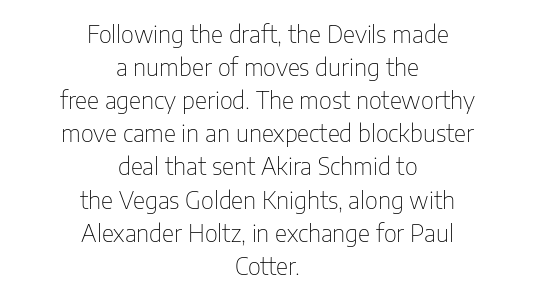
{"italic": "no", "bold": "no", "underline": "no", "align": "center", "line_spacing": "normal", "line_spacing_ratio": 1.38, "letter_spacing": "normal", "letter_spacing_em": 0.0, "glyph_px": 24}
